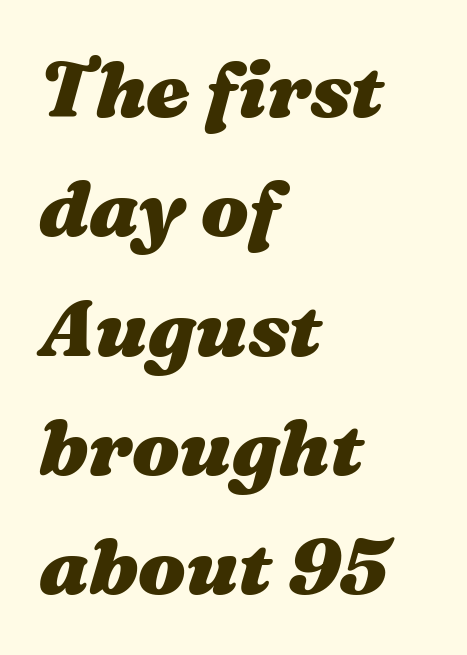
The image shows 79 px heavy, wide type, italic (leaning right); set left-aligned, normal line spacing (1.51x), normal letter spacing, not underlined; medium stroke contrast and a medium x-height.
